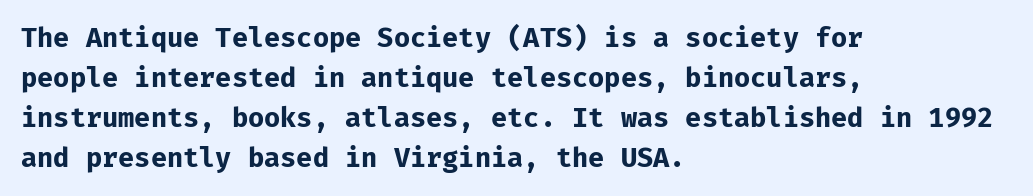
{"italic": "no", "bold": "yes", "underline": "no", "align": "left", "line_spacing": "normal", "line_spacing_ratio": 1.48, "letter_spacing": "normal", "letter_spacing_em": 0.0, "glyph_px": 27}
